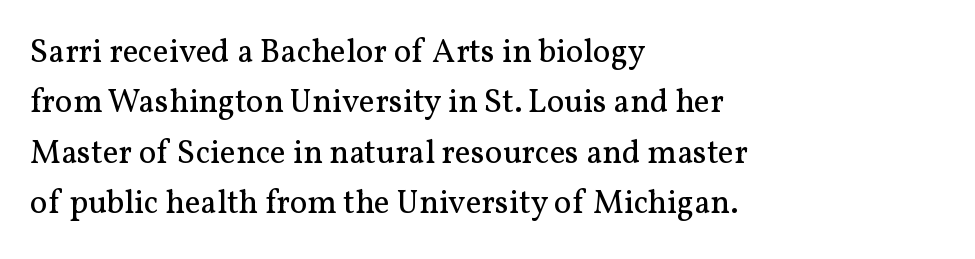
{"serif": "yes", "italic": "no", "bold": "no", "weight": "regular", "width": "normal", "stroke_contrast": "medium", "x_height": "medium", "monospaced": "no", "underline": "no", "align": "left", "line_spacing": "normal", "line_spacing_ratio": 1.53, "letter_spacing": "normal", "letter_spacing_em": 0.0, "glyph_px": 33}
